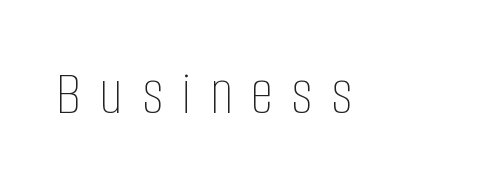
Q: Is the text bold? A: No.
Q: Is the text italic (slanted)? A: No, it is upright.
Q: Is the text underlined? A: No.
Q: Is the spacing between letters normal or unusually wide? A: Unusually wide.
Q: Width (condensed, normal, or wide)? A: Condensed.
Q: Stroke contrast? A: Low.
Q: x-height? A: Large.
Q: Monospaced? A: No.
